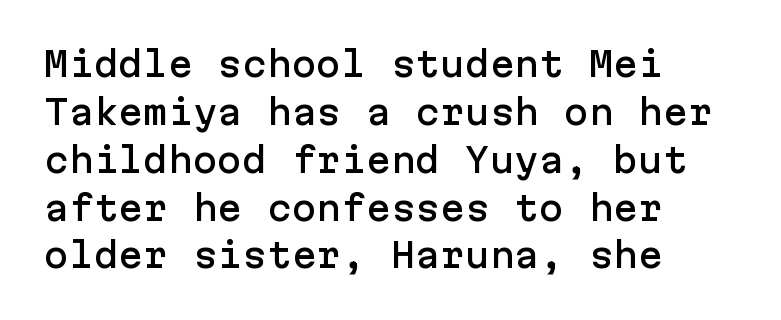
The image shows 33 px sans-serif type, upright; set left-aligned, normal line spacing (1.45x), normal letter spacing, not underlined; low stroke contrast and a medium x-height.
